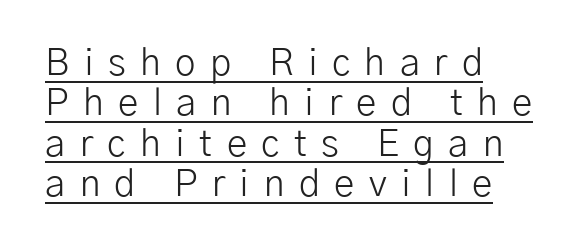
The image shows 37 px light sans-serif type, upright; set left-aligned, tight line spacing (1.09x), unusually wide letter spacing (+0.39 em), underlined; low stroke contrast and a medium x-height.
